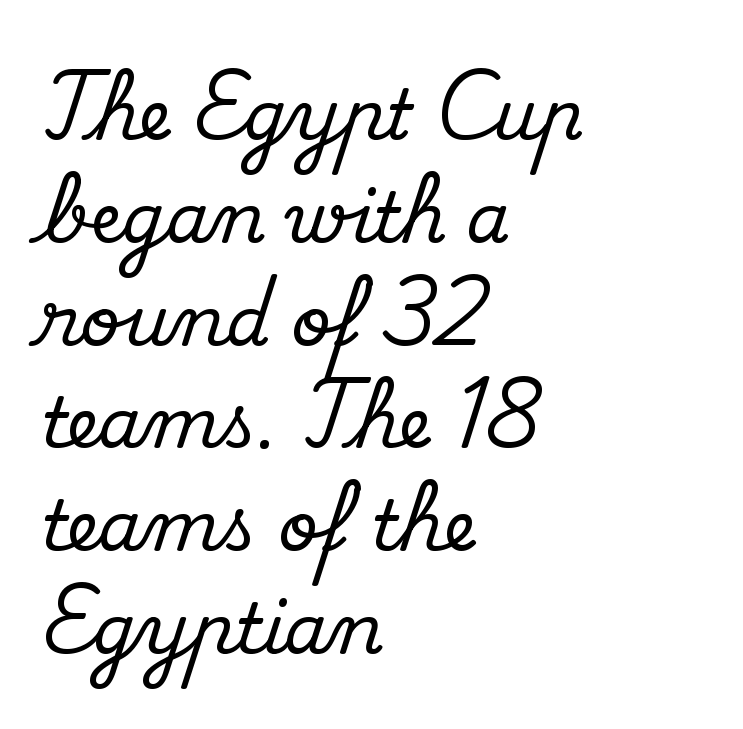
Q: Is the text italic (slanted)? A: Yes.
Q: Is the typeface a serif or a sans-serif typeface? A: Serif.
Q: Is the text underlined? A: No.
Q: How is the paragraph aligned? A: Left-aligned.
Q: Is the spacing between letters normal or unusually wide? A: Normal.
Q: Is the spacing between lines tight, normal or loose? A: Normal.
Q: Width (condensed, normal, or wide)? A: Normal.
Q: Stroke contrast? A: Medium.
Q: x-height? A: Small.
Q: Monospaced? A: No.
